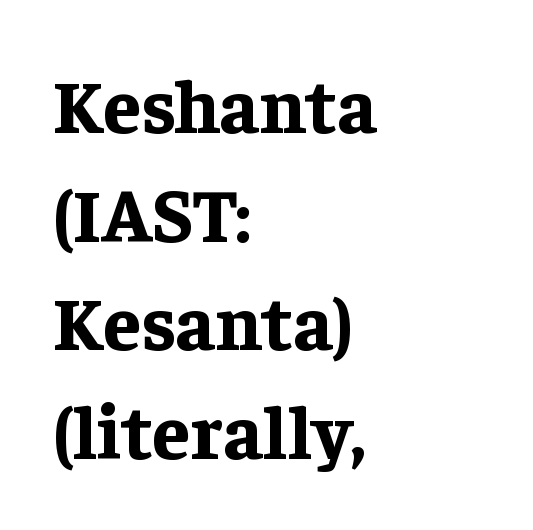
Ascenders rise straight up at ninety degrees. This is serif lettering, the kind often seen in printed books. Nothing unusual about the tracking: characters are spaced as the font intends. The characters look thick and weighty, a clear bold.
